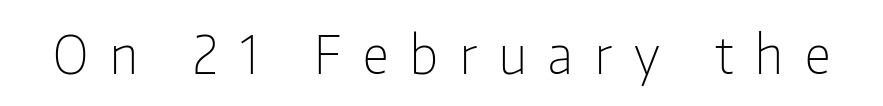
The image shows 52 px light, condensed sans-serif type, upright; set unusually wide letter spacing (+0.42 em), not underlined; low stroke contrast and a medium x-height.
